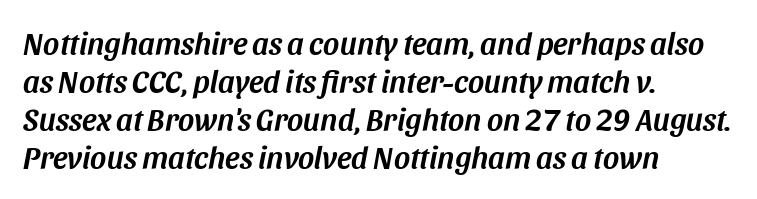
{"italic": "yes", "lean": "right", "slant_degrees": 11, "width": "normal", "stroke_contrast": "medium", "x_height": "large", "monospaced": "no", "underline": "no", "align": "left", "line_spacing_ratio": 1.23, "letter_spacing": "normal", "letter_spacing_em": 0.0, "glyph_px": 31}
